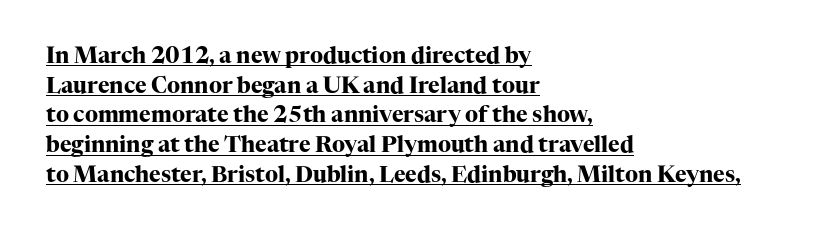
Q: Is the text bold? A: Yes.
Q: Is the text italic (slanted)? A: No, it is upright.
Q: Is the text underlined? A: Yes.
Q: How is the paragraph aligned? A: Left-aligned.
Q: Is the spacing between letters normal or unusually wide? A: Normal.
Q: Is the spacing between lines tight, normal or loose? A: Normal.
